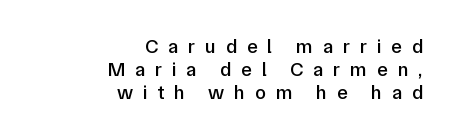
The image shows 20 px text type, upright; set right-aligned, line spacing 1.16x, unusually wide letter spacing (+0.49 em), not underlined.
